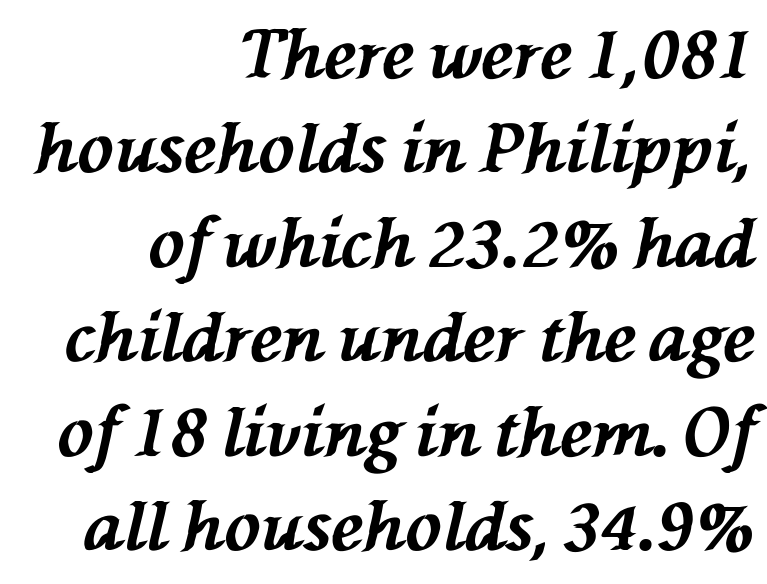
{"italic": "yes", "lean": "left", "slant_degrees": 76, "bold": "yes", "weight": "bold", "width": "normal", "stroke_contrast": "medium", "x_height": "medium", "monospaced": "no", "underline": "no", "align": "right", "line_spacing": "normal", "line_spacing_ratio": 1.41, "letter_spacing": "normal", "letter_spacing_em": 0.0, "glyph_px": 67}
